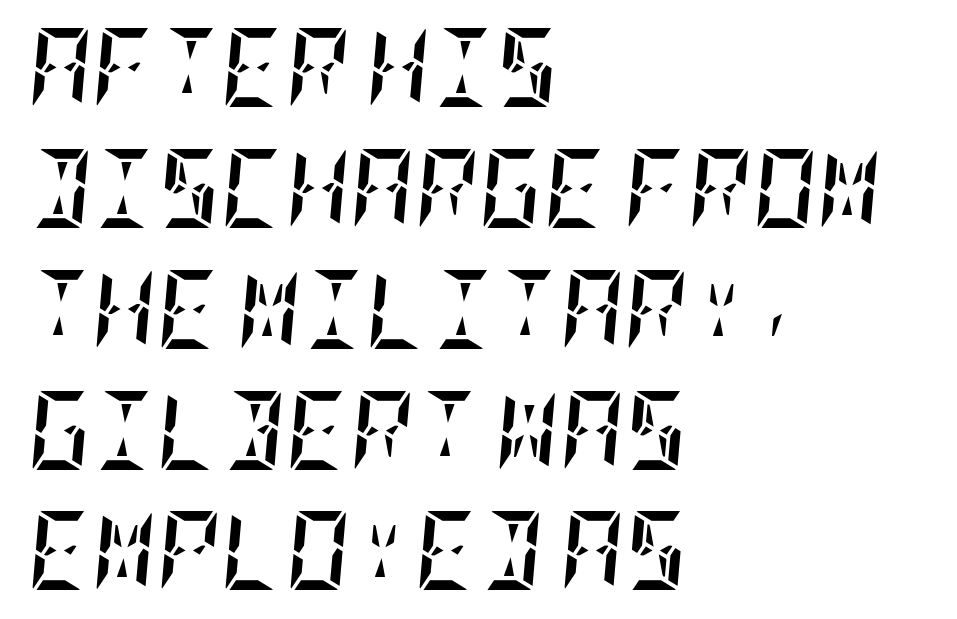
The image shows 79 px semibold, condensed type, italic (leaning right); set left-aligned, normal line spacing (1.53x), normal letter spacing, not underlined; low stroke contrast and a large x-height.
